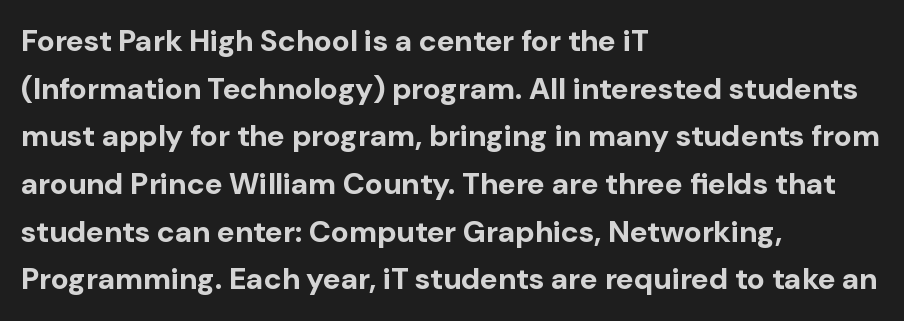
Q: Is the text bold? A: Yes.
Q: Is the text italic (slanted)? A: No, it is upright.
Q: Is the typeface a serif or a sans-serif typeface? A: Sans-serif.
Q: Is the text underlined? A: No.
Q: How is the paragraph aligned? A: Left-aligned.
Q: Is the spacing between letters normal or unusually wide? A: Normal.
Q: Is the spacing between lines tight, normal or loose? A: Normal.
Q: Width (condensed, normal, or wide)? A: Normal.
Q: Stroke contrast? A: Low.
Q: x-height? A: Medium.
Q: Monospaced? A: No.
